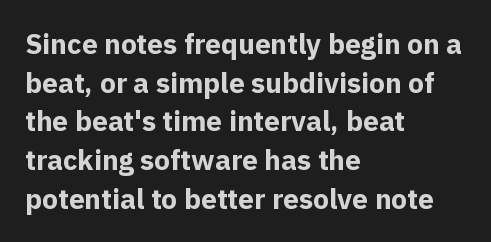
{"serif": "no", "italic": "no", "bold": "yes", "weight": "bold", "width": "normal", "x_height": "medium", "monospaced": "no", "underline": "no", "align": "left", "line_spacing": "normal", "line_spacing_ratio": 1.38, "letter_spacing": "normal", "letter_spacing_em": 0.0, "glyph_px": 28}
